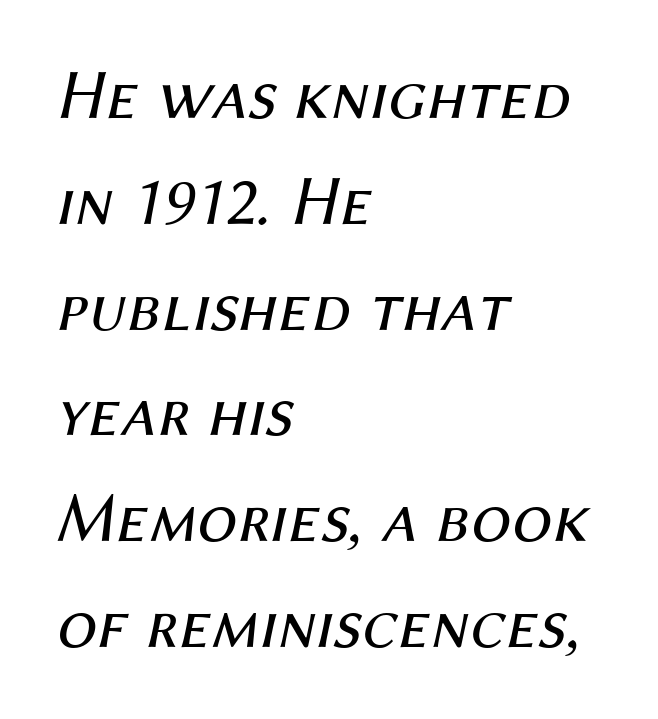
The baseline area is clear. Observe the lean: these are italic letterforms. The lines sit at an ordinary, default distance from one another. This sample has the flowing, uneven cadence of proportional lettering.
